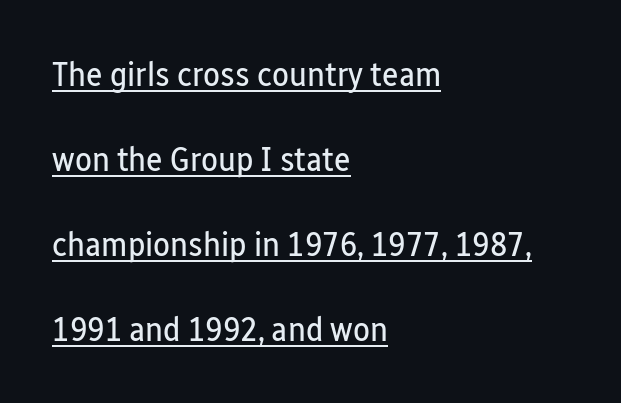
The image shows 35 px regular-weight, condensed sans-serif type, upright; set left-aligned, loose line spacing (2.43x), normal letter spacing, underlined; low stroke contrast and a medium x-height.
